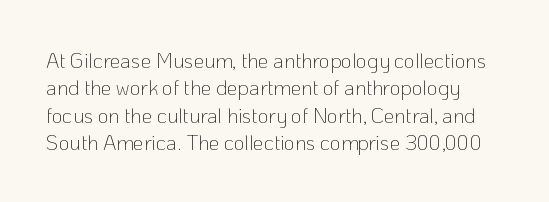
The image shows 21 px text type, upright; set normal line spacing (1.3x), normal letter spacing, not underlined.
